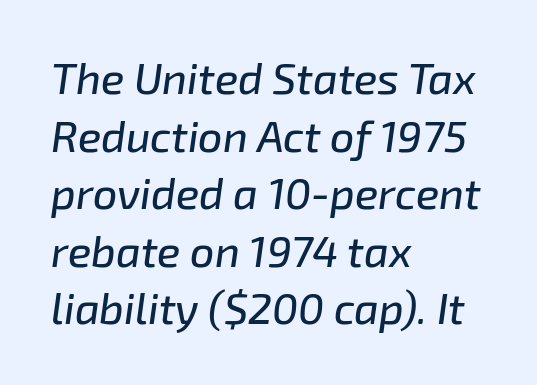
The image shows 43 px text type, italic (leaning right); set left-aligned, normal line spacing (1.34x), normal letter spacing, not underlined; low stroke contrast and a medium x-height.
